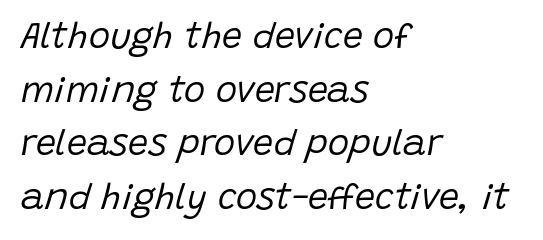
{"italic": "yes", "lean": "right", "slant_degrees": 15, "bold": "no", "weight": "regular", "width": "normal", "stroke_contrast": "low", "x_height": "large", "monospaced": "no", "underline": "no", "align": "left", "line_spacing": "normal", "line_spacing_ratio": 1.49, "letter_spacing": "normal", "letter_spacing_em": 0.0, "glyph_px": 36}
